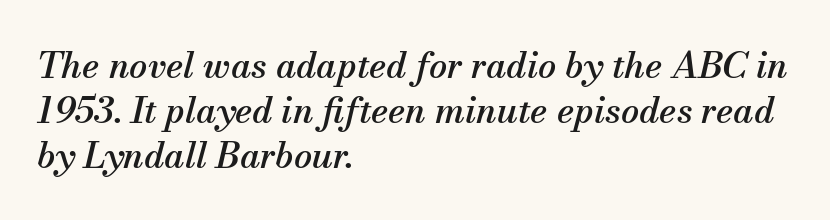
The image shows 36 px serif type, italic (leaning right); set left-aligned, normal line spacing (1.25x), normal letter spacing, not underlined; medium stroke contrast and a small x-height.
